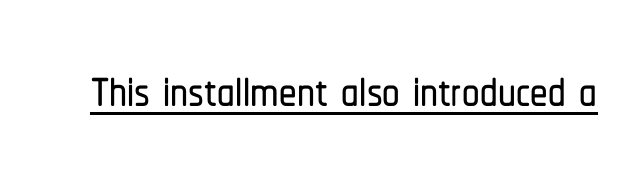
{"serif": "no", "italic": "no", "width": "condensed", "stroke_contrast": "low", "x_height": "medium", "monospaced": "no", "underline": "yes", "letter_spacing": "normal", "letter_spacing_em": 0.0, "glyph_px": 70}
